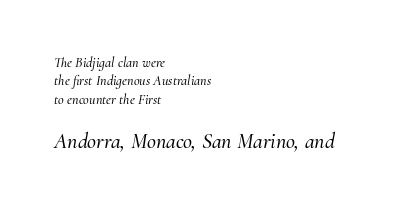
{"italic": "yes", "lean": "right", "slant_degrees": 10, "underline": "no", "align": "left", "line_spacing": "normal", "line_spacing_ratio": 1.31, "letter_spacing": "normal", "letter_spacing_em": 0.0, "larger_block": "second", "size_ratio": 1.57, "glyph_px": 22}
